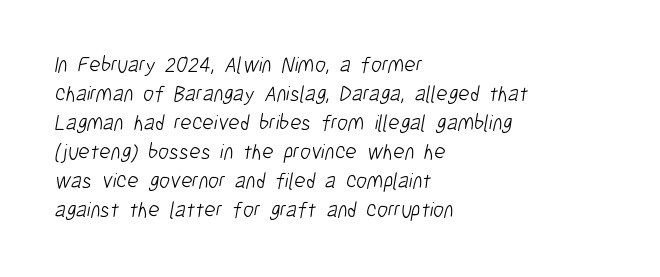
The image shows 22 px text type; set left-aligned, normal line spacing (1.32x), normal letter spacing, not underlined.
